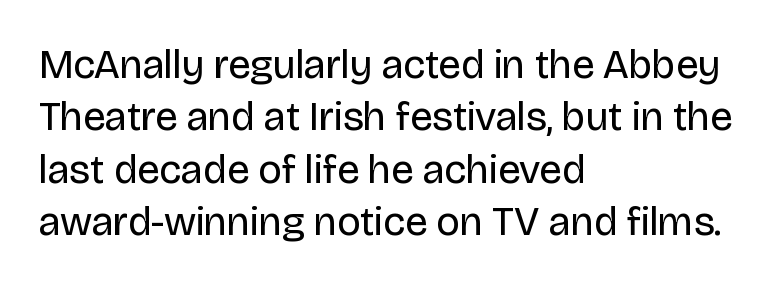
{"serif": "no", "italic": "no", "bold": "no", "weight": "regular", "width": "normal", "stroke_contrast": "low", "x_height": "large", "monospaced": "no", "underline": "no", "align": "left", "line_spacing": "normal", "line_spacing_ratio": 1.28, "letter_spacing": "normal", "letter_spacing_em": 0.0, "glyph_px": 41}
